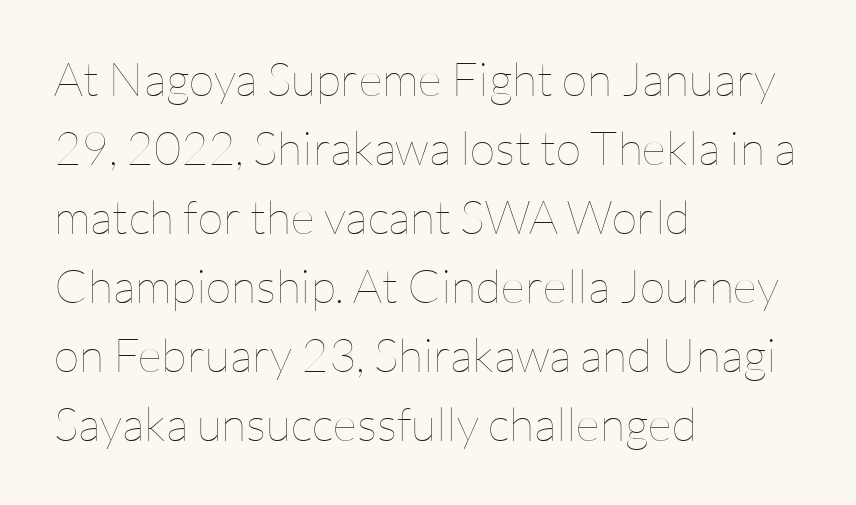
In terms of leading, this rendering sits right in the middle. Looks like regular typesetting: each glyph gets only the width it needs. Ascenders rise straight up at ninety degrees. A student would call this left alignment; a typographer would say flush left, rag right. Short note: letters normally spaced.
